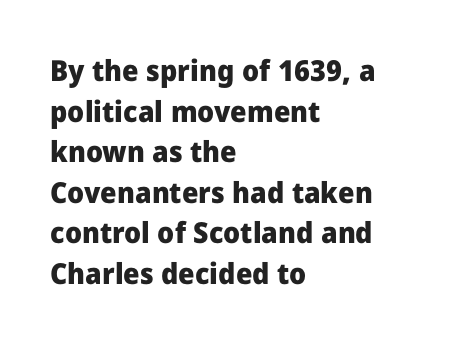
Q: Is the text bold? A: Yes.
Q: Is the text italic (slanted)? A: No, it is upright.
Q: Is the typeface a serif or a sans-serif typeface? A: Sans-serif.
Q: Is the text underlined? A: No.
Q: How is the paragraph aligned? A: Left-aligned.
Q: Is the spacing between letters normal or unusually wide? A: Normal.
Q: Is the spacing between lines tight, normal or loose? A: Normal.
Q: Width (condensed, normal, or wide)? A: Normal.
Q: Stroke contrast? A: Low.
Q: x-height? A: Medium.
Q: Monospaced? A: No.
